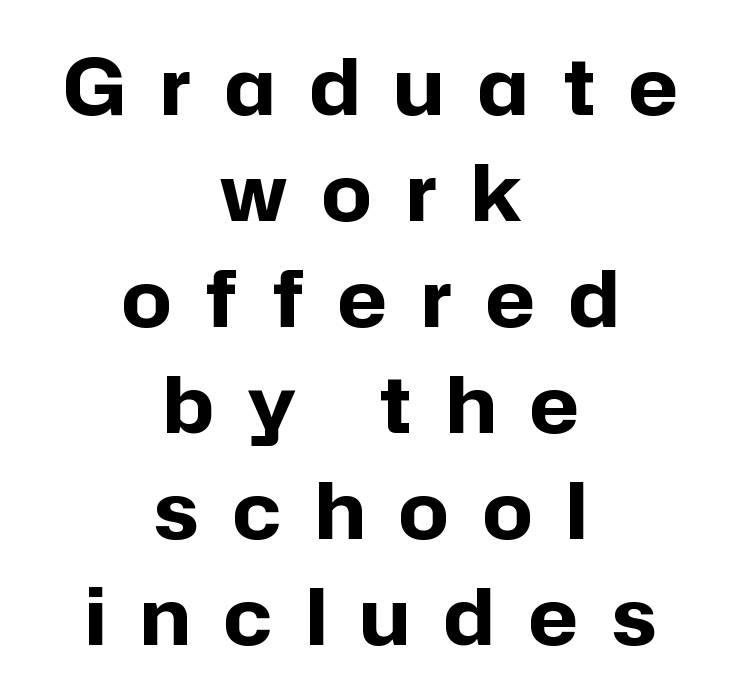
The image shows 78 px bold sans-serif type, upright; set centered, normal line spacing (1.36x), unusually wide letter spacing (+0.44 em), not underlined; low stroke contrast and a medium x-height.
